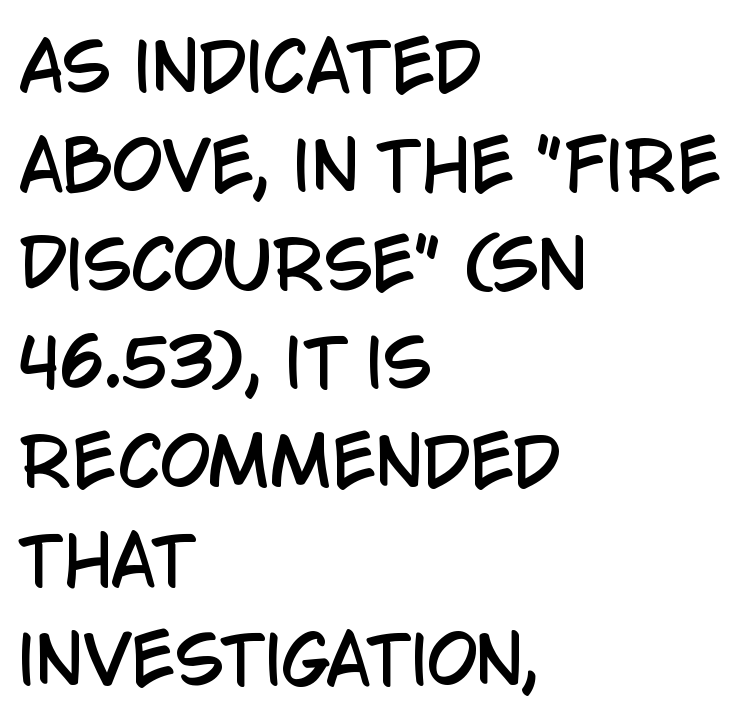
The image shows 65 px condensed sans-serif type, upright; set left-aligned, normal line spacing (1.52x), normal letter spacing, not underlined; low stroke contrast and a large x-height.
